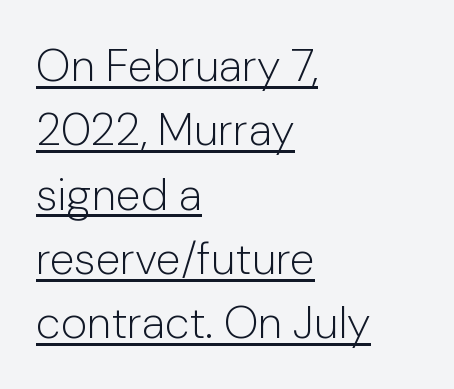
{"serif": "no", "italic": "no", "bold": "no", "weight": "light", "width": "normal", "stroke_contrast": "low", "x_height": "medium", "monospaced": "no", "underline": "yes", "align": "left", "line_spacing": "normal", "line_spacing_ratio": 1.43, "letter_spacing": "normal", "letter_spacing_em": 0.0, "glyph_px": 45}
